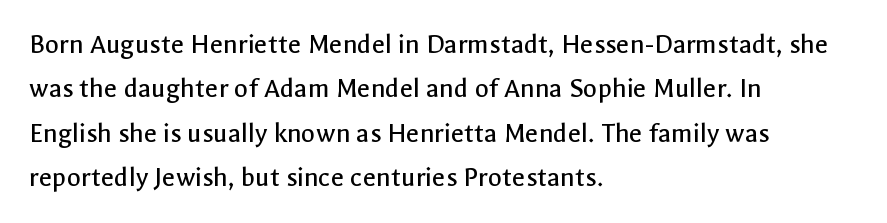
Q: Is the text bold? A: No.
Q: Is the text italic (slanted)? A: No, it is upright.
Q: Is the typeface a serif or a sans-serif typeface? A: Sans-serif.
Q: Is the text underlined? A: No.
Q: How is the paragraph aligned? A: Left-aligned.
Q: Is the spacing between letters normal or unusually wide? A: Normal.
Q: Is the spacing between lines tight, normal or loose? A: Normal.
Q: Width (condensed, normal, or wide)? A: Normal.
Q: x-height? A: Medium.
Q: Monospaced? A: No.
